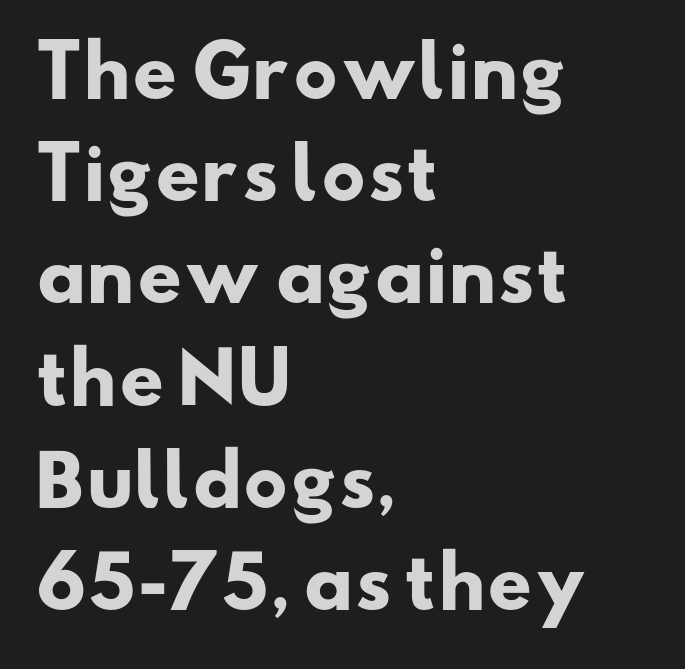
The image shows 70 px heavy, wide sans-serif type; set left-aligned, normal line spacing (1.46x), normal letter spacing, not underlined; low stroke contrast and a small x-height.
